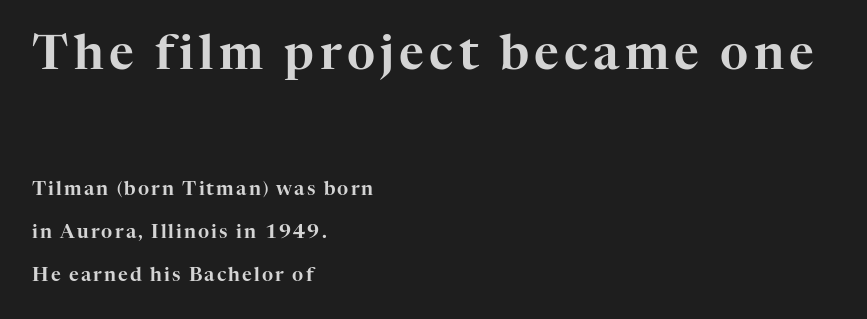
Q: Is the text italic (slanted)? A: No, it is upright.
Q: Is the typeface a serif or a sans-serif typeface? A: Serif.
Q: Is the text underlined? A: No.
Q: How is the paragraph aligned? A: Left-aligned.
Q: Is the spacing between lines tight, normal or loose? A: Loose.
Q: Which block of text is set in a larger size, the first (top) or the second (bottom)? A: The first (top) one.
Q: Width (condensed, normal, or wide)? A: Normal.
Q: Stroke contrast? A: High.
Q: x-height? A: Medium.
Q: Monospaced? A: No.
